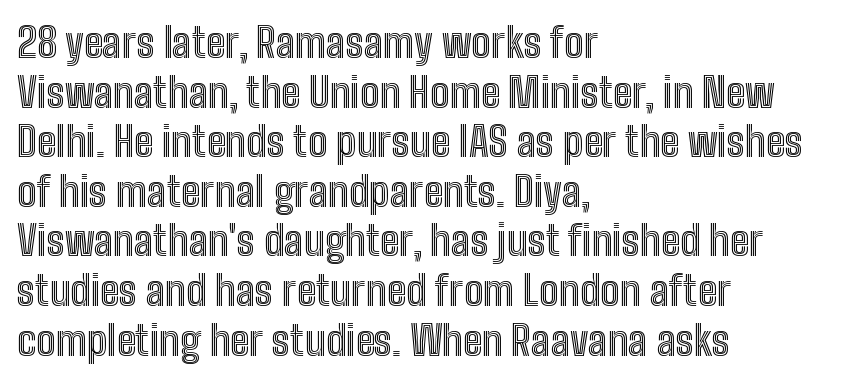
Nothing unusual about the tracking: characters are spaced as the font intends. Italic: no, the glyphs are upright roman. One-word summary of the alignment: left. Anything drawn beneath the words? Only blank space. Proportional: the letters do not fall into vertical columns.
